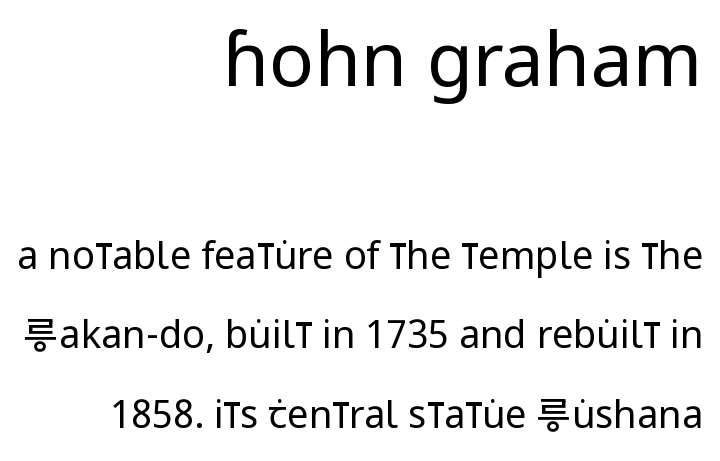
The image shows 75 px regular-weight, condensed sans-serif type, upright; set right-aligned, loose line spacing (2.09x), normal letter spacing, not underlined; the first (top) block is 1.97x larger; low stroke contrast and a large x-height.
